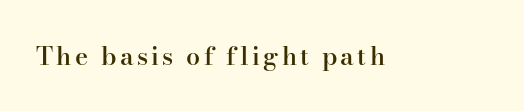
{"italic": "no", "bold": "semi", "underline": "no", "glyph_px": 25}
